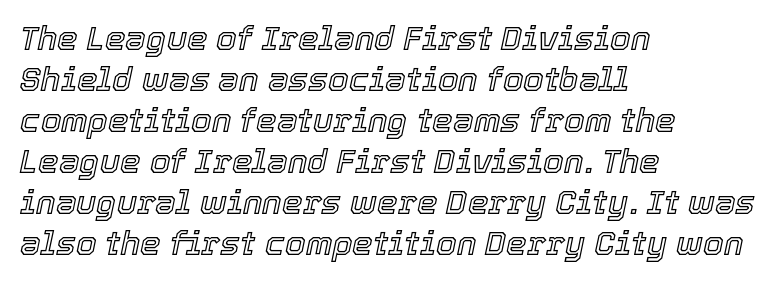
{"italic": "yes", "lean": "right", "slant_degrees": 12, "width": "normal", "x_height": "medium", "monospaced": "no", "underline": "no", "align": "left", "line_spacing_ratio": 1.24, "letter_spacing": "normal", "letter_spacing_em": 0.0, "glyph_px": 33}
